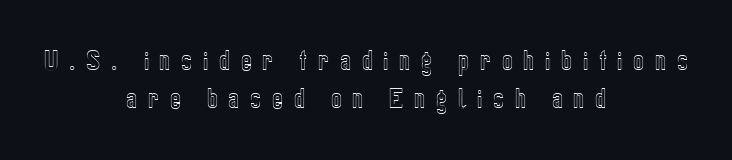
Q: Is the text italic (slanted)? A: No, it is upright.
Q: Is the text underlined? A: No.
Q: How is the paragraph aligned? A: Centered.
Q: Is the spacing between letters normal or unusually wide? A: Unusually wide.
Q: Is the spacing between lines tight, normal or loose? A: Normal.
